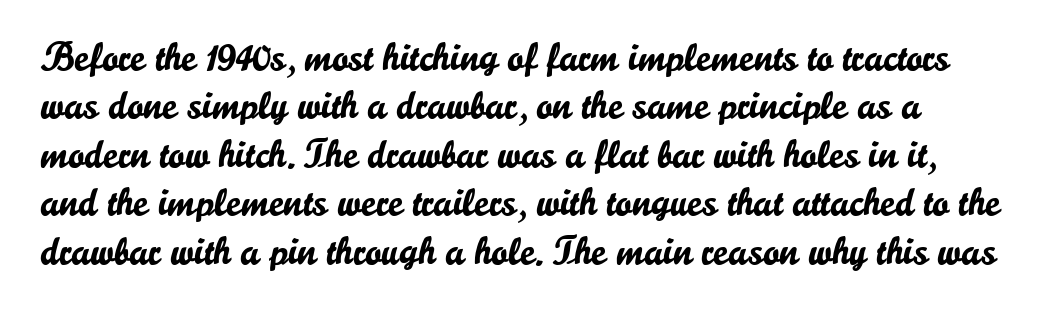
You can tell from the bare stems that sans-serif type was used. Beneath every word, the page is bare. The face used here is proportionally spaced, like ordinary book or web type. Inter-character spacing is left at the font's built-in metrics.
